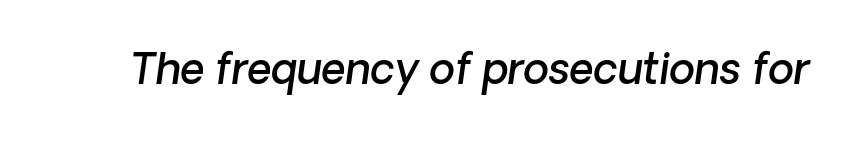
The image shows 42 px semibold sans-serif type; set normal letter spacing, not underlined; low stroke contrast and a medium x-height.
